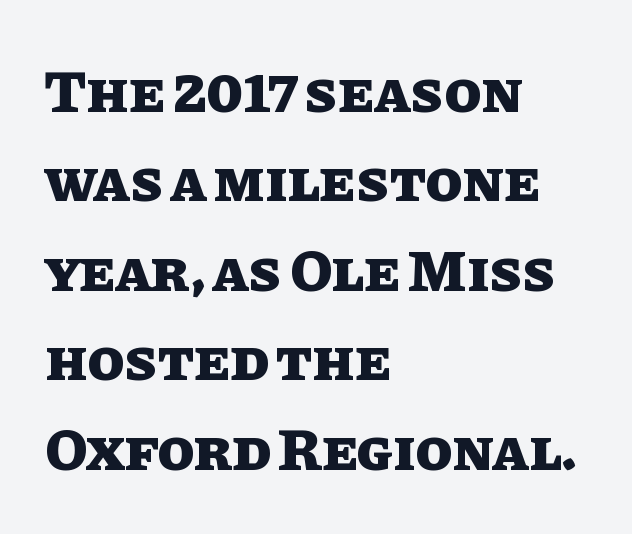
The image shows 60 px heavy type, upright; set left-aligned, normal line spacing (1.49x), normal letter spacing, not underlined; low stroke contrast and a large x-height.
